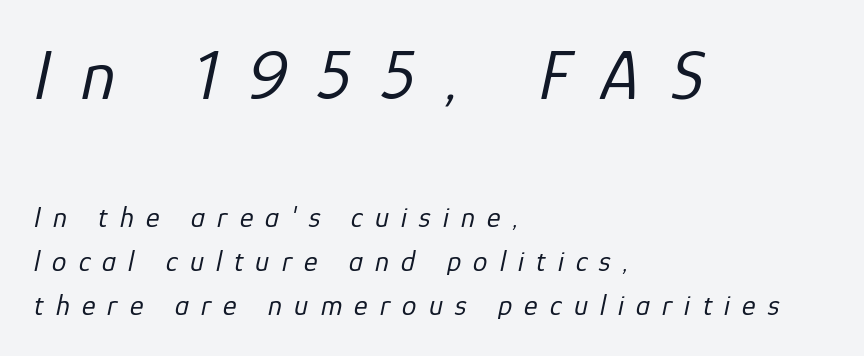
The image shows 72 px regular-weight type, italic (leaning right); set left-aligned, normal line spacing (1.51x), unusually wide letter spacing (+0.42 em), not underlined; the first (top) block is 2.48x larger; low stroke contrast and a medium x-height.
